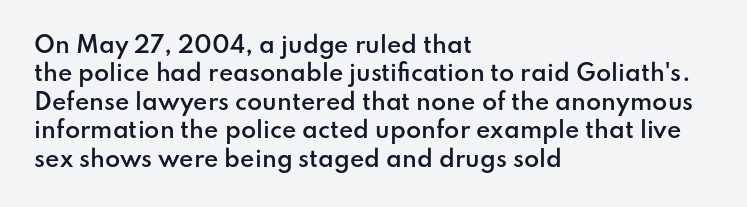
{"italic": "no", "bold": "semi", "underline": "no", "align": "left", "line_spacing": "normal", "line_spacing_ratio": 1.29, "letter_spacing": "normal", "letter_spacing_em": 0.0, "glyph_px": 22}
